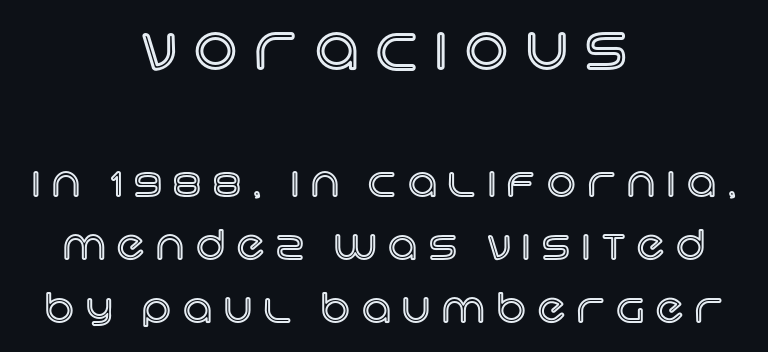
Line starts and ends both wander, symmetrically. Here the first block reads like a headline and the second like body copy. Italic: no, the glyphs are upright roman. The rows are spaced the way most documents space them.
